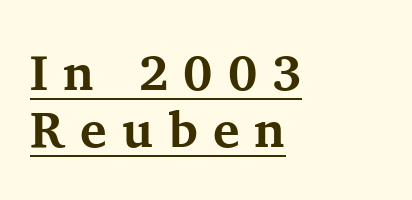
Q: Is the text bold? A: Yes.
Q: Is the text italic (slanted)? A: No, it is upright.
Q: Is the typeface a serif or a sans-serif typeface? A: Serif.
Q: Is the text underlined? A: Yes.
Q: How is the paragraph aligned? A: Left-aligned.
Q: Is the spacing between letters normal or unusually wide? A: Unusually wide.
Q: Is the spacing between lines tight, normal or loose? A: Tight.
Q: Width (condensed, normal, or wide)? A: Normal.
Q: Stroke contrast? A: Medium.
Q: x-height? A: Medium.
Q: Monospaced? A: No.
